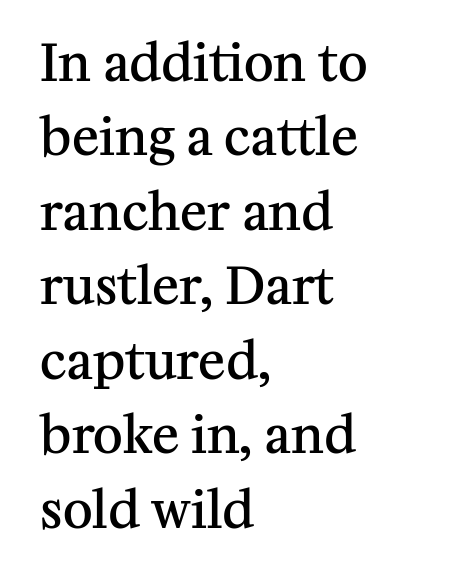
The image shows 51 px semibold serif type, upright; set left-aligned, normal line spacing (1.46x), normal letter spacing, not underlined; medium stroke contrast and a medium x-height.
